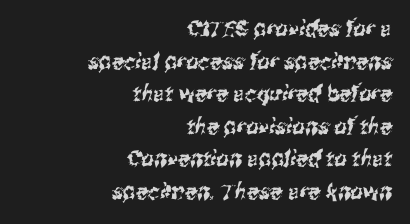
{"underline": "no", "align": "right", "line_spacing": "normal", "line_spacing_ratio": 1.48, "letter_spacing": "normal", "letter_spacing_em": 0.0, "glyph_px": 22}
